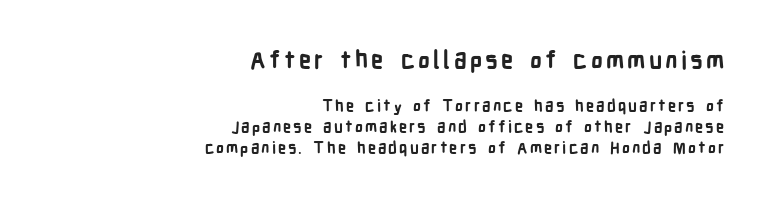
{"italic": "no", "bold": "yes", "underline": "no", "align": "right", "line_spacing": "normal", "line_spacing_ratio": 1.32, "larger_block": "first", "size_ratio": 1.5, "glyph_px": 24}
